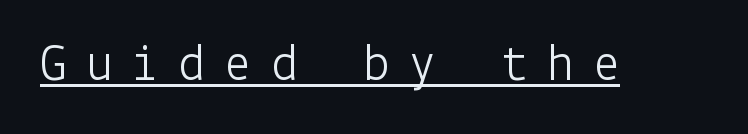
This sample uses a sans-serif face. The strokes carry an ordinary text weight at most. Glyph-to-glyph distance is far greater than everyday printed text. Caption: lettering with a line underneath. You can tell it's not italic because the verticals are truly vertical.
